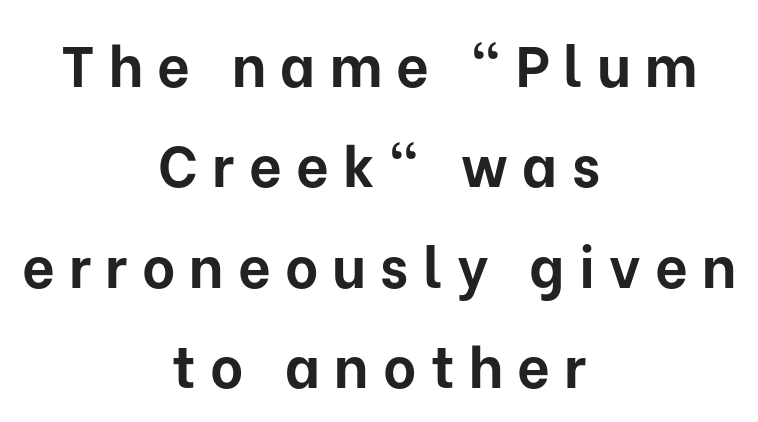
Q: Is the text bold? A: Yes.
Q: Is the text italic (slanted)? A: No, it is upright.
Q: Is the typeface a serif or a sans-serif typeface? A: Sans-serif.
Q: Is the text underlined? A: No.
Q: How is the paragraph aligned? A: Centered.
Q: Is the spacing between letters normal or unusually wide? A: Unusually wide.
Q: Width (condensed, normal, or wide)? A: Normal.
Q: Stroke contrast? A: Low.
Q: x-height? A: Medium.
Q: Monospaced? A: No.
